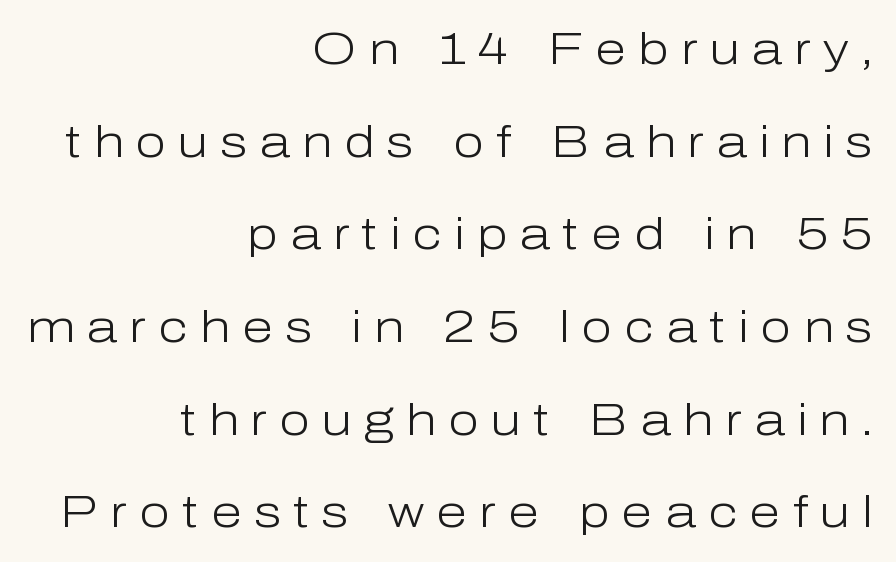
Q: Is the text bold? A: No.
Q: Is the text italic (slanted)? A: No, it is upright.
Q: Is the typeface a serif or a sans-serif typeface? A: Sans-serif.
Q: Is the text underlined? A: No.
Q: How is the paragraph aligned? A: Right-aligned.
Q: Is the spacing between letters normal or unusually wide? A: Unusually wide.
Q: Is the spacing between lines tight, normal or loose? A: Loose.
Q: Width (condensed, normal, or wide)? A: Normal.
Q: Stroke contrast? A: Low.
Q: x-height? A: Medium.
Q: Monospaced? A: No.
